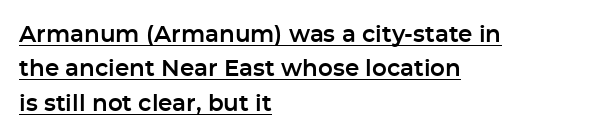
The letters stand upright; this is a roman face. You can see a thin bar hugging the bottom of the glyphs. Short and long lines alike share a common starting point at left. Default kerning and tracking; the words read as compact shapes. Summary of vertical rhythm: regular, with standard interline spacing.
